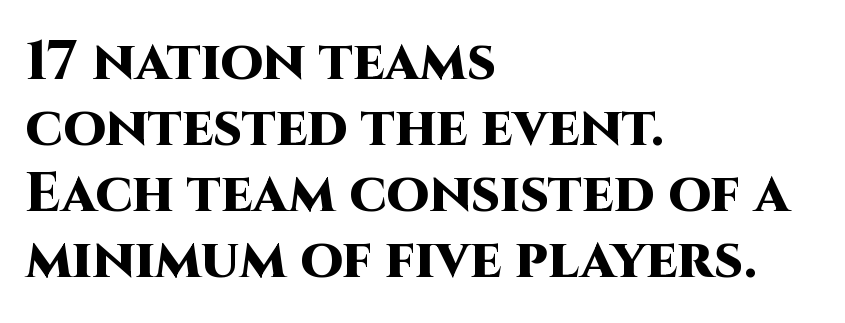
Q: Is the text bold? A: Yes.
Q: Is the text italic (slanted)? A: No, it is upright.
Q: Is the typeface a serif or a sans-serif typeface? A: Sans-serif.
Q: Is the text underlined? A: No.
Q: How is the paragraph aligned? A: Left-aligned.
Q: Is the spacing between letters normal or unusually wide? A: Normal.
Q: Width (condensed, normal, or wide)? A: Normal.
Q: Stroke contrast? A: High.
Q: x-height? A: Large.
Q: Monospaced? A: No.
